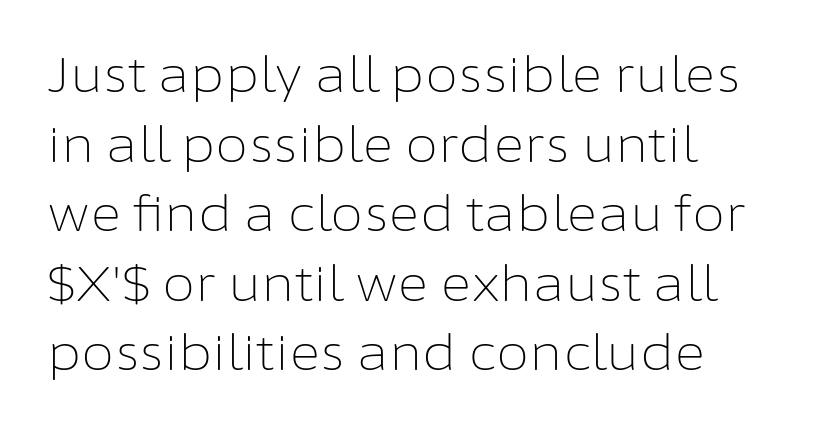
{"serif": "no", "italic": "no", "bold": "no", "weight": "light", "width": "normal", "stroke_contrast": "low", "x_height": "medium", "monospaced": "no", "underline": "no", "align": "left", "line_spacing": "normal", "line_spacing_ratio": 1.45, "letter_spacing": "normal", "letter_spacing_em": 0.0, "glyph_px": 48}
